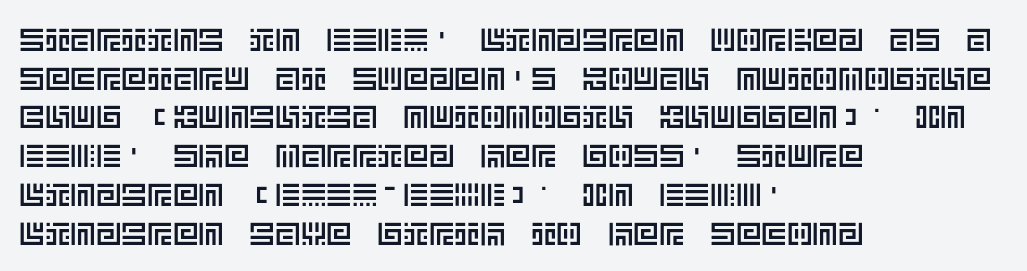
The image shows 32 px text type, upright; set left-aligned, line spacing 1.21x, normal letter spacing, not underlined; a large x-height.
